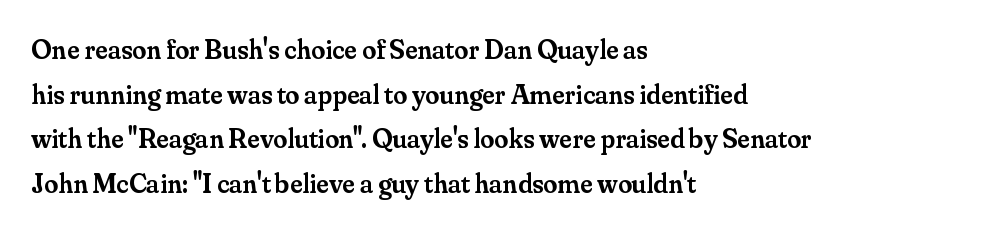
Each letter's strokes conclude with small projecting serifs. This sample keeps an unexceptional amount of space between lines. Is there any slant? The stems are plumb. The baseline area is clear.
